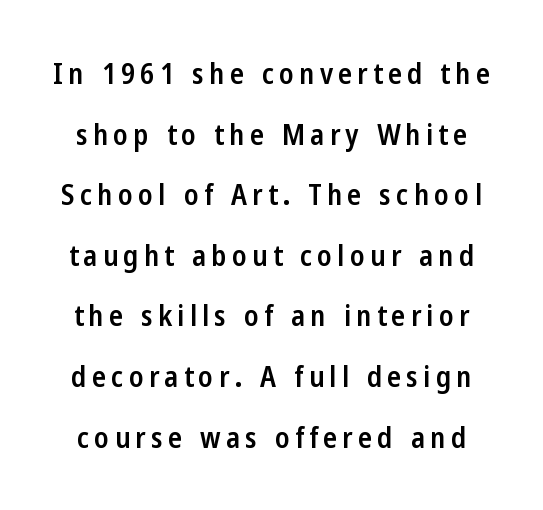
Q: Is the text bold? A: Semi-bold.
Q: Is the text italic (slanted)? A: No, it is upright.
Q: Is the typeface a serif or a sans-serif typeface? A: Sans-serif.
Q: Is the text underlined? A: No.
Q: Is the spacing between lines tight, normal or loose? A: Loose.
Q: Width (condensed, normal, or wide)? A: Condensed.
Q: Stroke contrast? A: Low.
Q: x-height? A: Medium.
Q: Monospaced? A: No.
